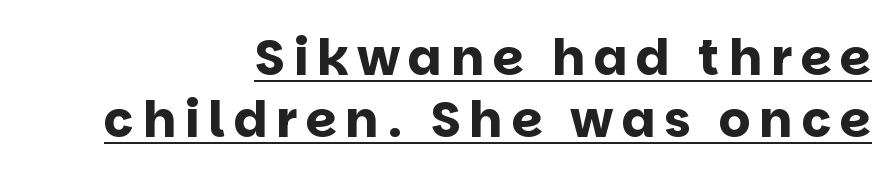
The image shows 50 px bold sans-serif type, upright; set right-aligned, line spacing 1.24x, underlined; low stroke contrast and a large x-height.
